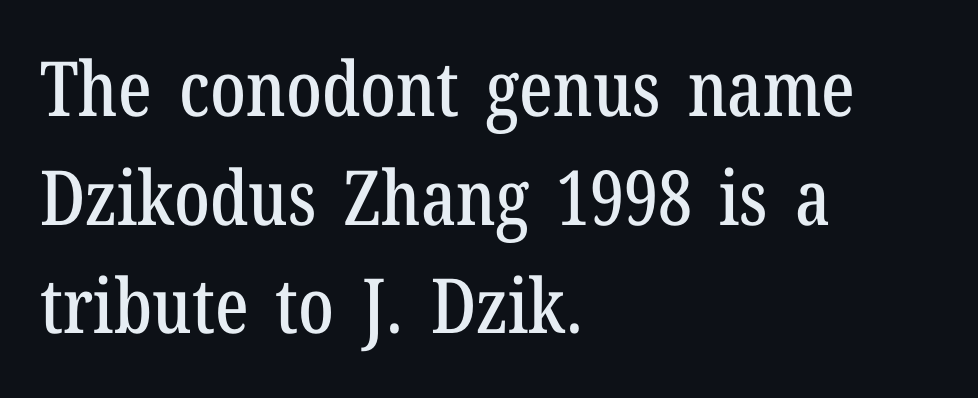
The image shows 76 px condensed serif type, upright; set left-aligned, normal line spacing (1.43x), normal letter spacing, not underlined; low stroke contrast and a medium x-height.
